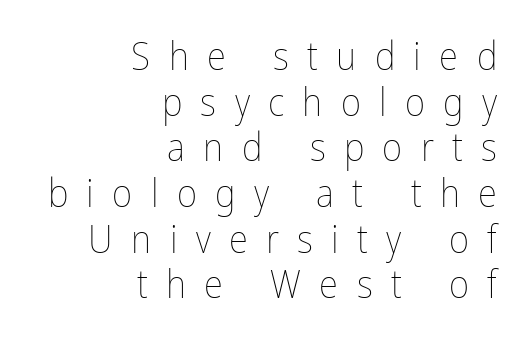
Q: Is the text bold? A: No.
Q: Is the text italic (slanted)? A: No, it is upright.
Q: Is the text underlined? A: No.
Q: How is the paragraph aligned? A: Right-aligned.
Q: Is the spacing between letters normal or unusually wide? A: Unusually wide.
Q: Width (condensed, normal, or wide)? A: Condensed.
Q: Stroke contrast? A: Low.
Q: x-height? A: Medium.
Q: Monospaced? A: No.
